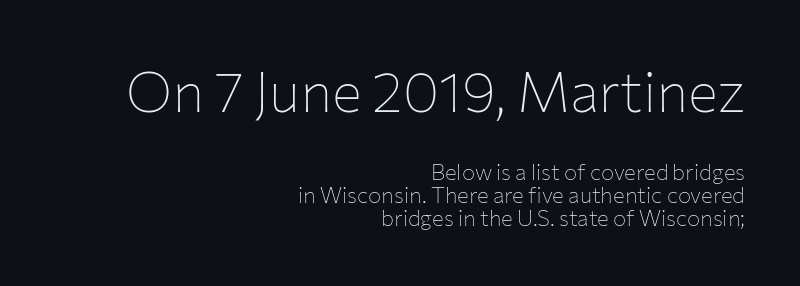
{"serif": "no", "italic": "no", "bold": "no", "weight": "thin", "width": "normal", "stroke_contrast": "low", "x_height": "medium", "monospaced": "no", "underline": "no", "align": "right", "line_spacing": "tight", "line_spacing_ratio": 1.03, "letter_spacing": "normal", "letter_spacing_em": 0.0, "larger_block": "first", "size_ratio": 2.55, "glyph_px": 56}
